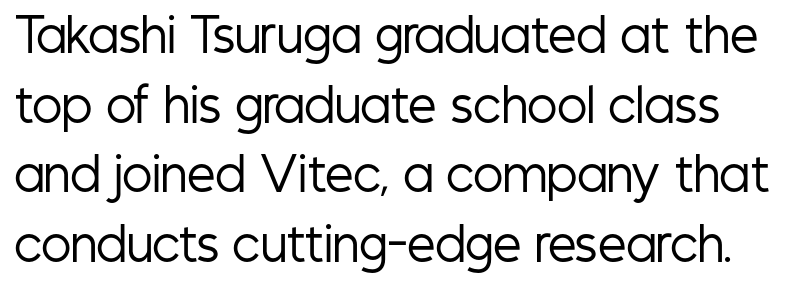
The cut favours lightness, reaching ordinary text weight at its darkest. Nothing unusual about the tracking: characters are spaced as the font intends. Quick note: not italic, upright. The rendering uses a moderate line-height, typical for paragraphs. The space beneath each line is pristine and unruled.
